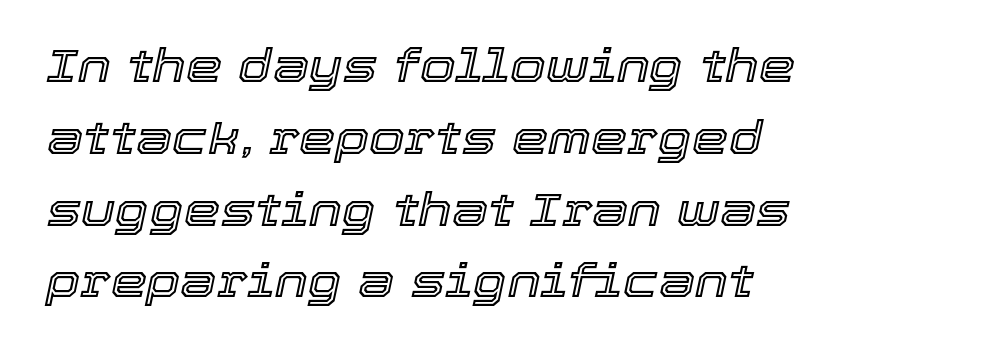
{"italic": "yes", "lean": "right", "slant_degrees": 12, "width": "normal", "x_height": "medium", "monospaced": "no", "underline": "no", "align": "left", "line_spacing": "normal", "line_spacing_ratio": 1.56, "letter_spacing": "normal", "letter_spacing_em": 0.0, "glyph_px": 46}
